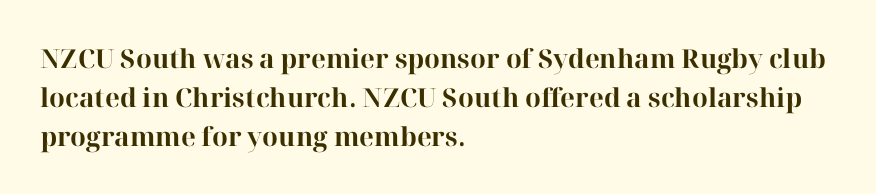
{"italic": "no", "bold": "yes", "underline": "no", "align": "left", "line_spacing": "normal", "line_spacing_ratio": 1.5, "letter_spacing": "normal", "letter_spacing_em": 0.0, "glyph_px": 26}
